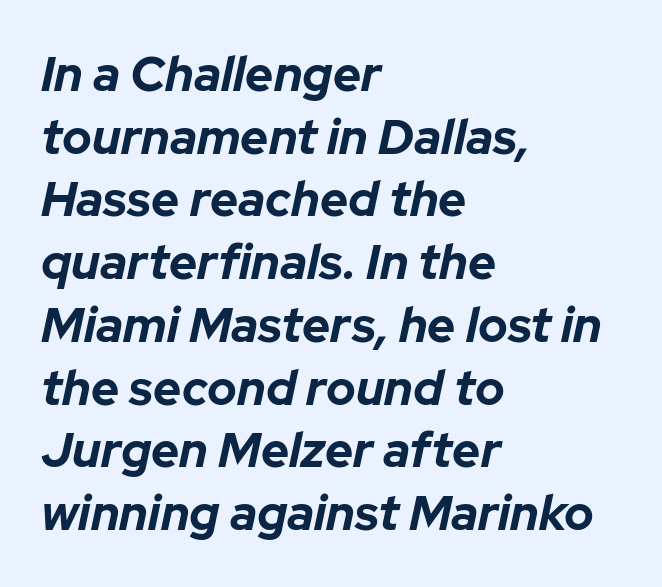
Q: Is the text bold? A: Yes.
Q: Is the text italic (slanted)? A: Yes, it leans right by about 12 degrees.
Q: Is the text underlined? A: No.
Q: How is the paragraph aligned? A: Left-aligned.
Q: Is the spacing between letters normal or unusually wide? A: Normal.
Q: Is the spacing between lines tight, normal or loose? A: Normal.
Q: Width (condensed, normal, or wide)? A: Normal.
Q: Stroke contrast? A: Low.
Q: x-height? A: Medium.
Q: Monospaced? A: No.
